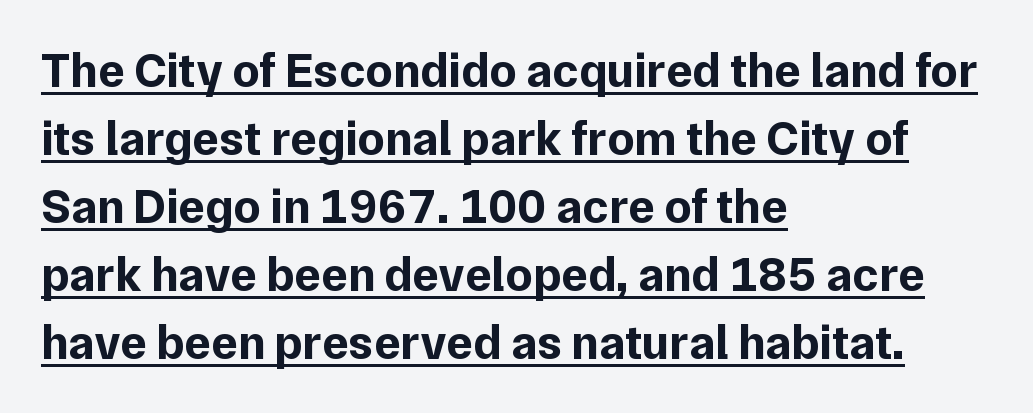
{"serif": "no", "italic": "no", "bold": "yes", "weight": "bold", "width": "normal", "stroke_contrast": "low", "x_height": "medium", "monospaced": "no", "underline": "yes", "align": "left", "line_spacing": "normal", "line_spacing_ratio": 1.39, "letter_spacing": "normal", "letter_spacing_em": 0.0, "glyph_px": 49}
